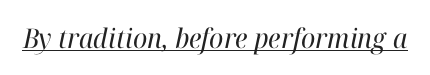
Rendered with sloped, italic letterforms. On a weight scale, this lands at 450 or below. The passage shown is underscored from start to finish. Does extra space separate the letters? No, they use regular spacing.
